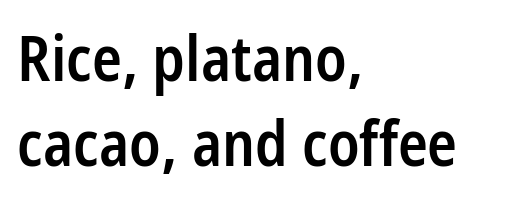
The image shows 62 px semibold, condensed sans-serif type, upright; set left-aligned, normal line spacing (1.37x), normal letter spacing, not underlined; low stroke contrast and a medium x-height.
